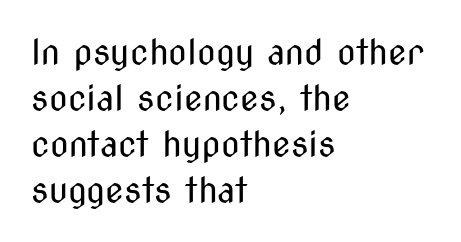
Compared with a centered layout, this one pins lines to the left instead. Does extra space separate the letters? No, they use regular spacing. The rendering uses natural spacing where letterforms have individual widths. Stems and bowls with no extra thickness — not bold.
